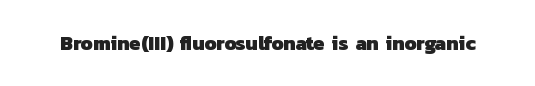
The image shows 20 px bold type; set normal letter spacing, not underlined.
